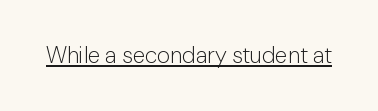
The image shows 23 px text type, upright; set normal letter spacing, underlined.
